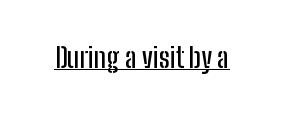
Think of a printed novel: that variable character pitch is what you see here. This rendering features underlined lettering. Words appear dense and cohesive because spacing is normal. The font family rendered here belongs to the sans-serif group. The lettering holds an erect, upright posture throughout.
